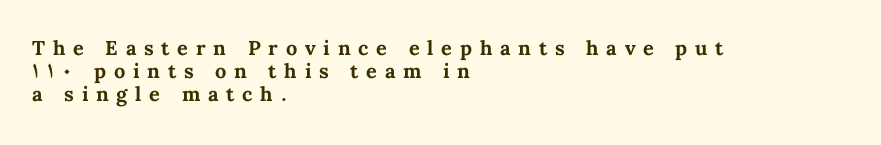
These lines carry a lot of weight — the face is fully bold. Display-style spreading of the glyphs; the letterfit is very open. The leading is snug, giving the passage a crowded texture. The baseline area is clear. Casual observation: everything's shoved over to the left. The letters stand upright; this is a roman face.
